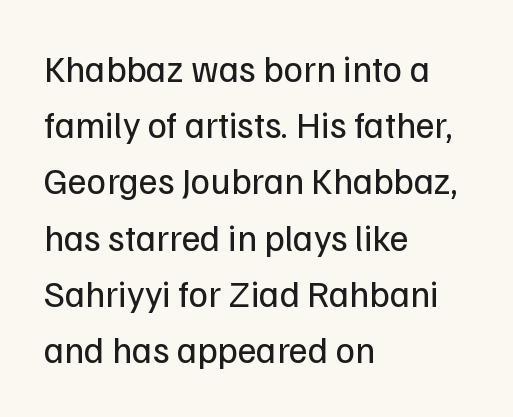
{"serif": "no", "italic": "no", "bold": "no", "weight": "regular", "width": "normal", "stroke_contrast": "low", "x_height": "medium", "monospaced": "no", "underline": "no", "align": "left", "line_spacing": "normal", "line_spacing_ratio": 1.52, "letter_spacing": "normal", "letter_spacing_em": 0.0, "glyph_px": 37}
